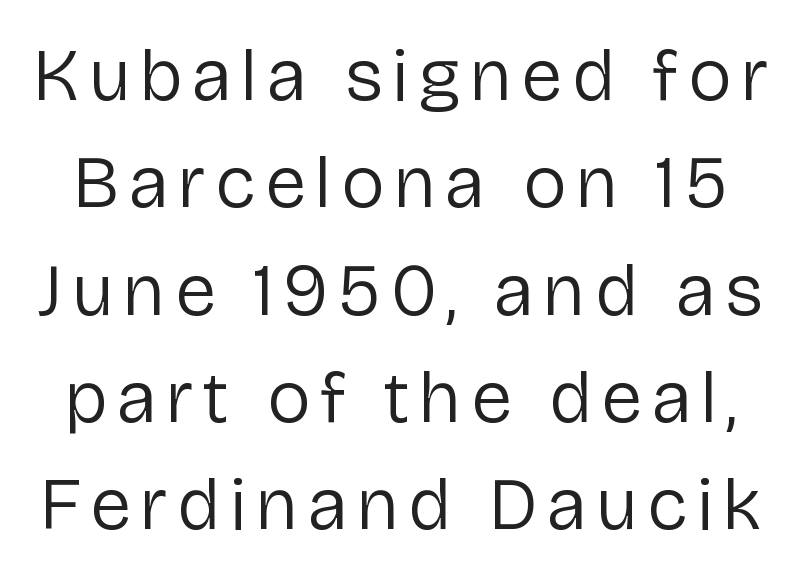
The image shows 74 px regular-weight sans-serif type, upright; set normal line spacing (1.45x), not underlined; low stroke contrast and a medium x-height.
